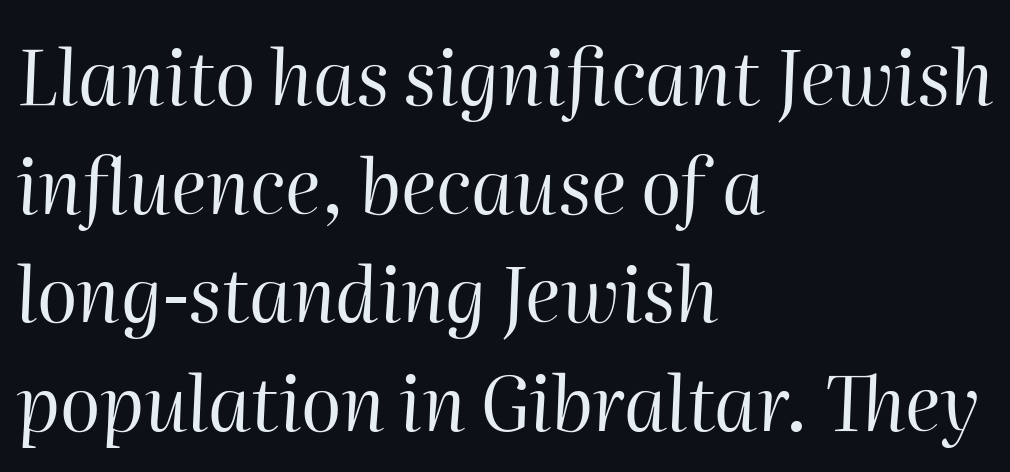
Is the type slanted? Yes — the strokes lean at a clear angle. No extra tracking has been applied to these lines. Each row of text sits above clean, open space. The space between consecutive lines is moderate.
